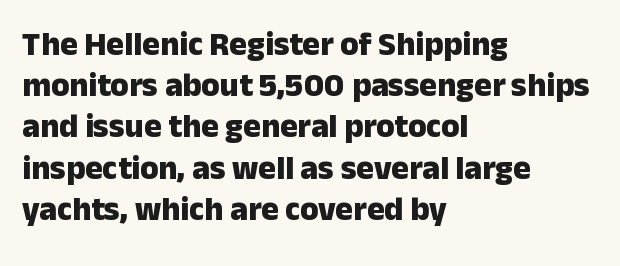
Q: Is the text bold? A: Yes.
Q: Is the text italic (slanted)? A: No, it is upright.
Q: Is the typeface a serif or a sans-serif typeface? A: Sans-serif.
Q: Is the text underlined? A: No.
Q: How is the paragraph aligned? A: Left-aligned.
Q: Is the spacing between letters normal or unusually wide? A: Normal.
Q: Is the spacing between lines tight, normal or loose? A: Normal.
Q: Width (condensed, normal, or wide)? A: Normal.
Q: Stroke contrast? A: Low.
Q: x-height? A: Medium.
Q: Monospaced? A: No.
